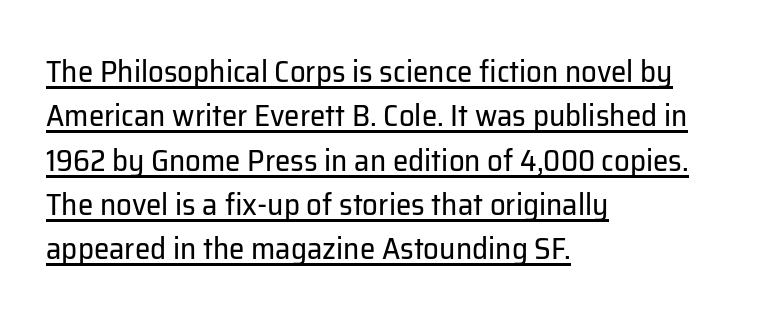
The image shows 31 px regular-weight sans-serif type, upright; set left-aligned, normal line spacing (1.43x), normal letter spacing, underlined; low stroke contrast and a medium x-height.
